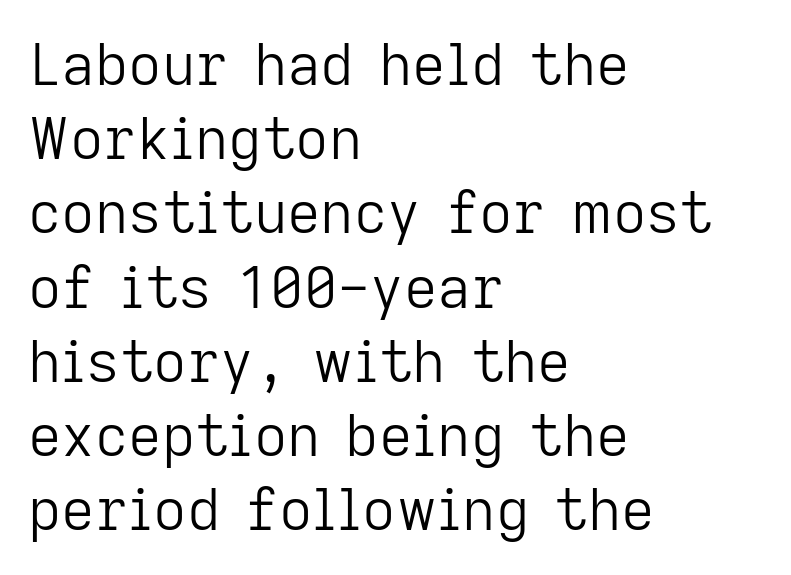
Q: Is the text bold? A: No.
Q: Is the text italic (slanted)? A: No, it is upright.
Q: Is the typeface a serif or a sans-serif typeface? A: Sans-serif.
Q: Is the text underlined? A: No.
Q: How is the paragraph aligned? A: Left-aligned.
Q: Is the spacing between letters normal or unusually wide? A: Normal.
Q: Is the spacing between lines tight, normal or loose? A: Normal.
Q: Width (condensed, normal, or wide)? A: Normal.
Q: Stroke contrast? A: Low.
Q: x-height? A: Medium.
Q: Monospaced? A: No.
